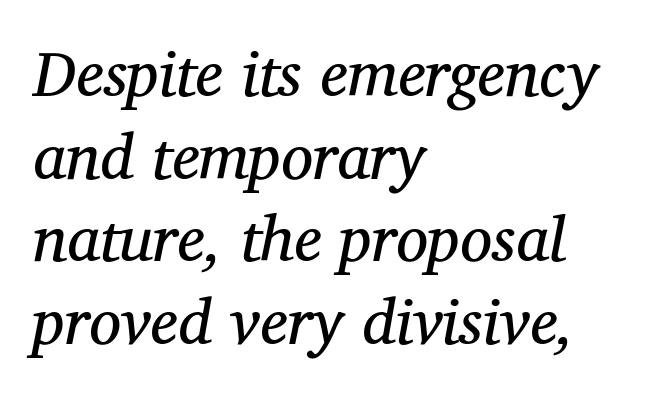
Where is the straight margin? On the left. Unmarked baselines from the first word to the last. Are there feet on the stems? There are — it's a serif. Varying glyph widths throughout — classic text-font behaviour.
